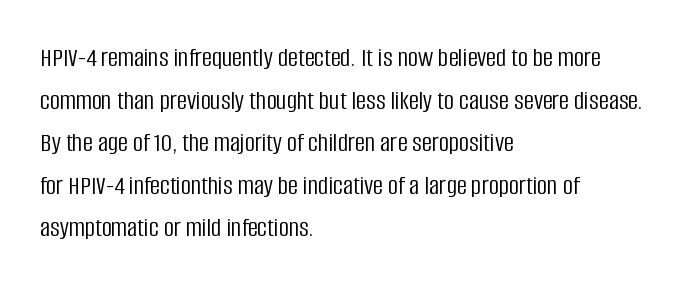
Q: Is the text bold? A: No.
Q: Is the text italic (slanted)? A: No, it is upright.
Q: Is the typeface a serif or a sans-serif typeface? A: Sans-serif.
Q: Is the text underlined? A: No.
Q: How is the paragraph aligned? A: Left-aligned.
Q: Is the spacing between letters normal or unusually wide? A: Normal.
Q: Is the spacing between lines tight, normal or loose? A: Normal.
Q: Width (condensed, normal, or wide)? A: Condensed.
Q: Stroke contrast? A: Low.
Q: x-height? A: Large.
Q: Monospaced? A: No.
